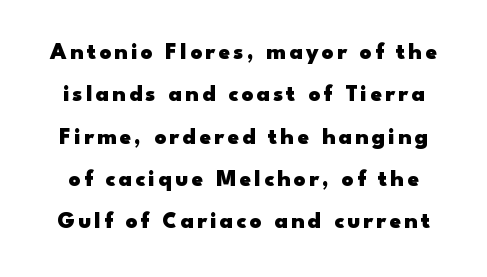
{"italic": "no", "bold": "yes", "underline": "no", "line_spacing_ratio": 1.84, "glyph_px": 23}
